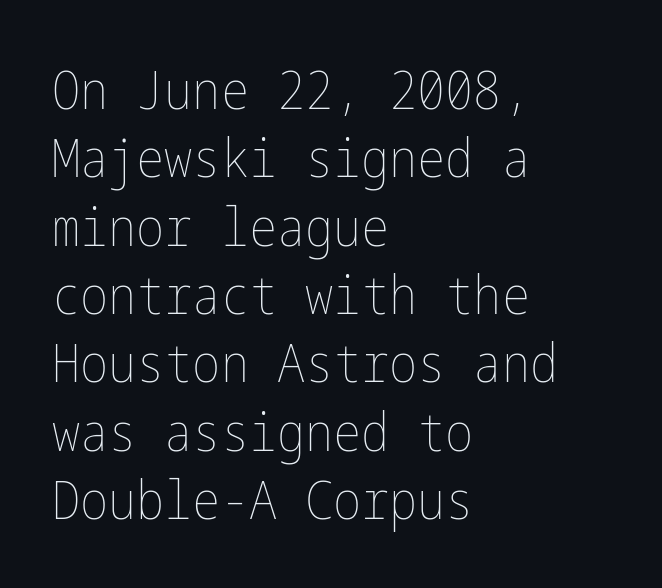
The face looks like a standard text weight, possibly lighter. Posture: upright roman. A normal amount of white space separates one row of letters from the next. The lines are quadded left. You could call the tracking neutral — neither tight nor loose.
